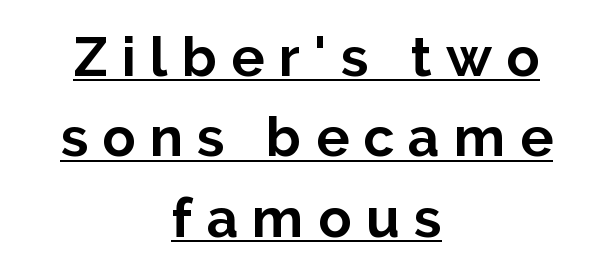
The image shows 55 px bold sans-serif type, upright; set centered, normal line spacing (1.46x), unusually wide letter spacing (+0.26 em), underlined; low stroke contrast and a medium x-height.
